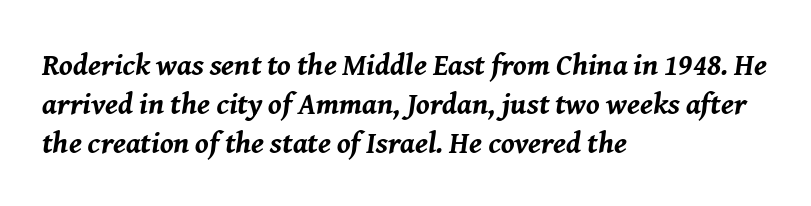
{"italic": "yes", "lean": "right", "slant_degrees": 8, "bold": "yes", "weight": "bold", "width": "normal", "stroke_contrast": "medium", "x_height": "medium", "monospaced": "no", "underline": "no", "align": "left", "line_spacing": "normal", "line_spacing_ratio": 1.3, "letter_spacing": "normal", "letter_spacing_em": 0.0, "glyph_px": 30}
